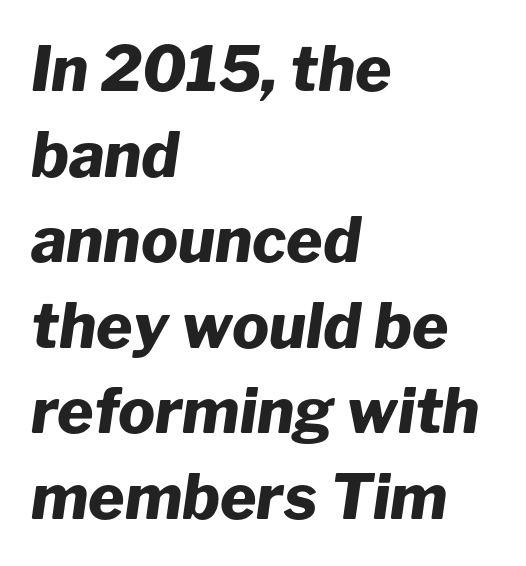
Between one letter and the next there's only the usual sliver of space. Quick note: underline off. Does the weight exceed regular? Yes, all the way to bold. Quick note: italic. These lines are rendered in a variable-pitch font.
